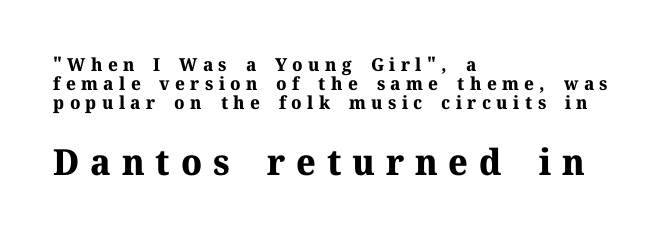
Here the glyphs are tracked loosely, breaking word shapes into spaced letters. Each glyph is drawn with heavy, bold strokes. You could not count columns in this text — the font is proportionally spaced. The letters stand straight up with perfectly vertical stems. Students, observe: this is what under-led, compact text looks like.
